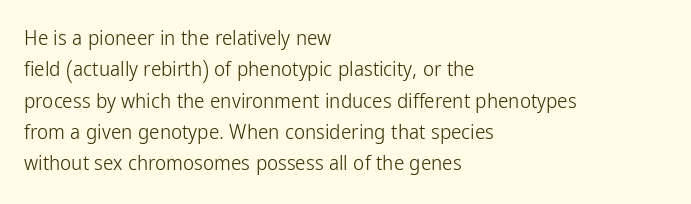
Ordinary non-slanted type is in use. Honestly, the row spacing looks completely unremarkable. These lines keep a tight, regular rhythm from letter to letter. These lines stack with their left ends in a neat column.
